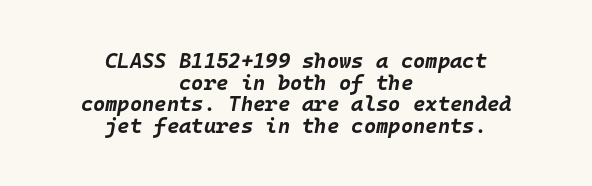
{"italic": "yes", "lean": "right", "slant_degrees": 10, "bold": "yes", "underline": "no", "align": "center", "line_spacing": "tight", "line_spacing_ratio": 1.03, "letter_spacing": "normal", "letter_spacing_em": 0.0, "glyph_px": 21}
